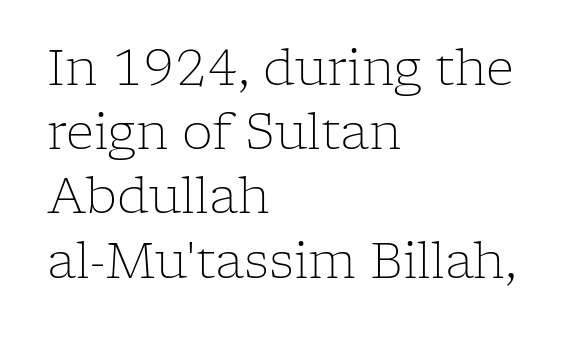
Q: Is the text bold? A: No.
Q: Is the text italic (slanted)? A: No, it is upright.
Q: Is the typeface a serif or a sans-serif typeface? A: Serif.
Q: Is the text underlined? A: No.
Q: How is the paragraph aligned? A: Left-aligned.
Q: Is the spacing between letters normal or unusually wide? A: Normal.
Q: Is the spacing between lines tight, normal or loose? A: Normal.
Q: Width (condensed, normal, or wide)? A: Normal.
Q: Stroke contrast? A: Low.
Q: x-height? A: Medium.
Q: Monospaced? A: No.
